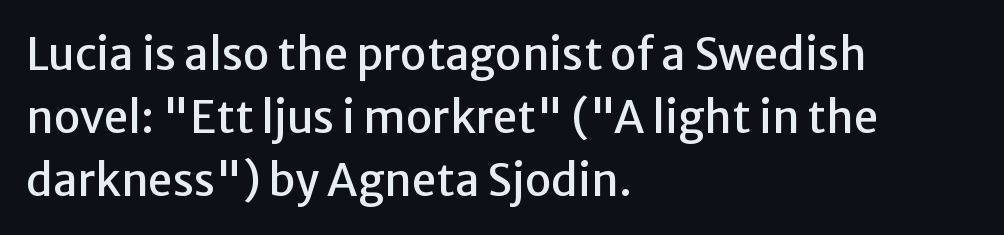
Q: Is the text italic (slanted)? A: No, it is upright.
Q: Is the typeface a serif or a sans-serif typeface? A: Sans-serif.
Q: Is the text underlined? A: No.
Q: How is the paragraph aligned? A: Left-aligned.
Q: Is the spacing between letters normal or unusually wide? A: Normal.
Q: Is the spacing between lines tight, normal or loose? A: Normal.
Q: Width (condensed, normal, or wide)? A: Normal.
Q: Stroke contrast? A: Low.
Q: x-height? A: Medium.
Q: Monospaced? A: No.
